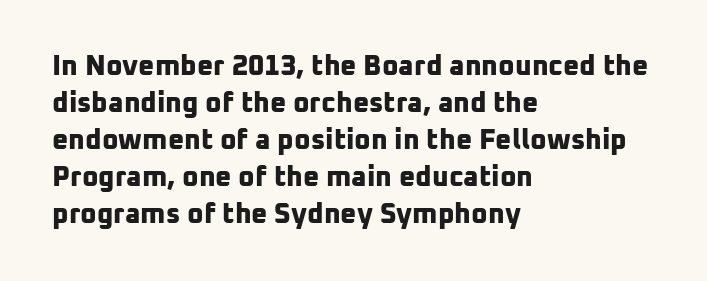
Q: Is the text bold? A: Yes.
Q: Is the typeface a serif or a sans-serif typeface? A: Sans-serif.
Q: Is the text underlined? A: No.
Q: How is the paragraph aligned? A: Left-aligned.
Q: Is the spacing between letters normal or unusually wide? A: Normal.
Q: Is the spacing between lines tight, normal or loose? A: Normal.
Q: Width (condensed, normal, or wide)? A: Normal.
Q: Stroke contrast? A: Low.
Q: x-height? A: Medium.
Q: Monospaced? A: No.
